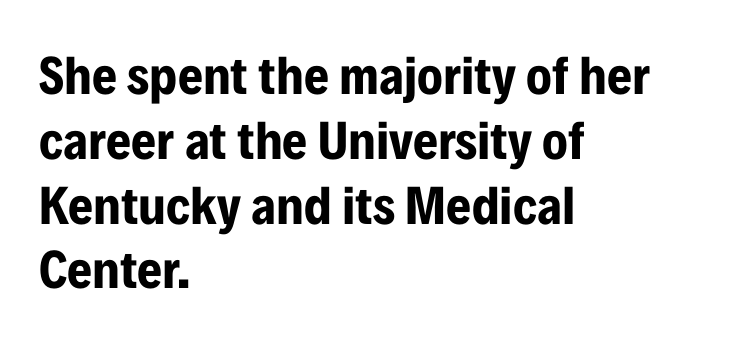
{"serif": "no", "italic": "no", "bold": "yes", "weight": "bold", "width": "condensed", "stroke_contrast": "low", "x_height": "medium", "monospaced": "no", "underline": "no", "align": "left", "line_spacing_ratio": 1.2, "letter_spacing": "normal", "letter_spacing_em": 0.0, "glyph_px": 54}
